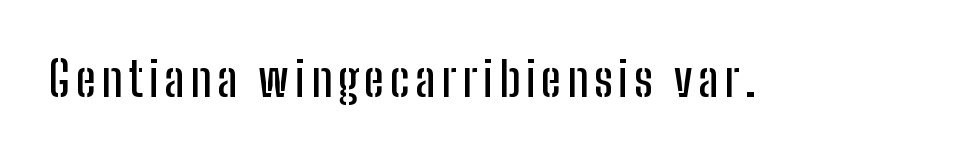
The image shows 48 px condensed sans-serif type, upright; set not underlined; low stroke contrast and a medium x-height.
